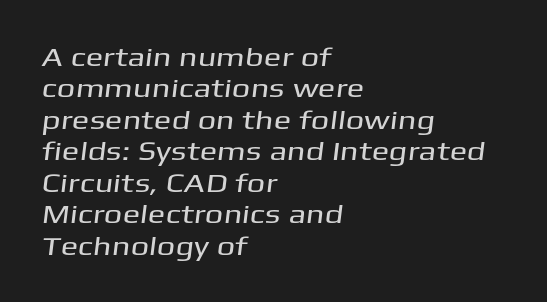
{"underline": "no", "align": "left", "line_spacing_ratio": 1.21, "letter_spacing": "normal", "letter_spacing_em": 0.0, "glyph_px": 26}
